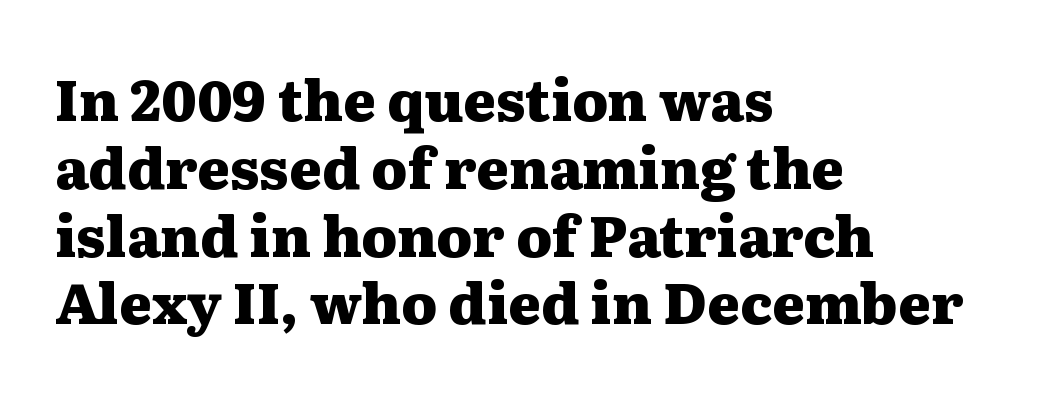
Q: Is the text bold? A: Yes.
Q: Is the text italic (slanted)? A: No, it is upright.
Q: Is the typeface a serif or a sans-serif typeface? A: Serif.
Q: Is the text underlined? A: No.
Q: How is the paragraph aligned? A: Left-aligned.
Q: Is the spacing between letters normal or unusually wide? A: Normal.
Q: Width (condensed, normal, or wide)? A: Wide.
Q: Stroke contrast? A: Medium.
Q: x-height? A: Medium.
Q: Monospaced? A: No.
